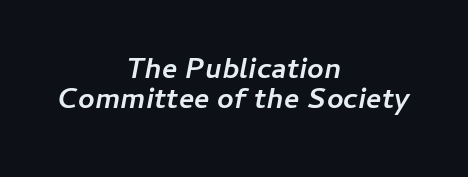
{"italic": "yes", "lean": "right", "slant_degrees": 11, "bold": "yes", "weight": "semibold", "width": "normal", "stroke_contrast": "low", "x_height": "medium", "monospaced": "no", "underline": "no", "align": "center", "line_spacing": "tight", "line_spacing_ratio": 1.05, "letter_spacing": "normal", "letter_spacing_em": 0.0, "glyph_px": 29}
